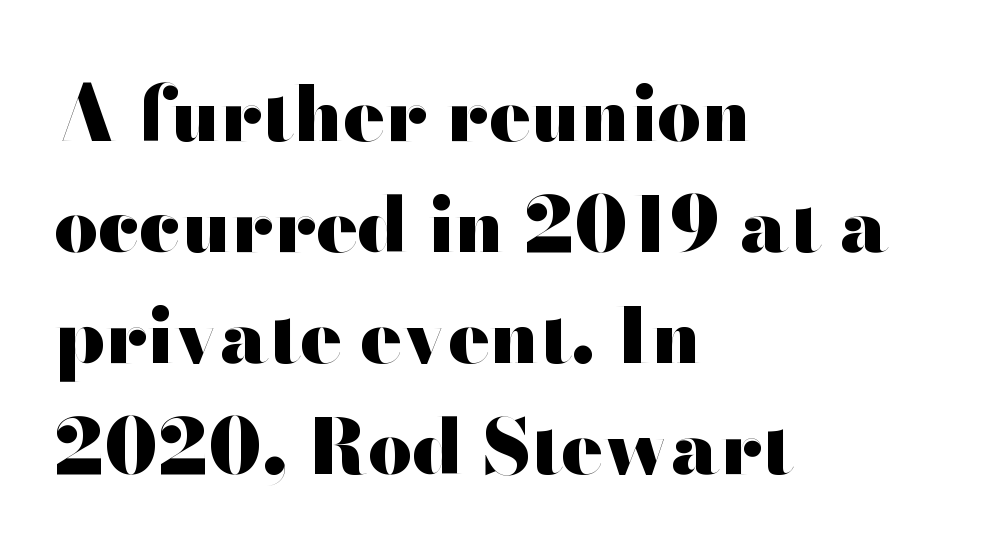
Q: Is the text bold? A: Yes.
Q: Is the text italic (slanted)? A: No, it is upright.
Q: Is the typeface a serif or a sans-serif typeface? A: Sans-serif.
Q: Is the text underlined? A: No.
Q: How is the paragraph aligned? A: Left-aligned.
Q: Is the spacing between letters normal or unusually wide? A: Normal.
Q: Is the spacing between lines tight, normal or loose? A: Normal.
Q: Width (condensed, normal, or wide)? A: Wide.
Q: Stroke contrast? A: High.
Q: x-height? A: Small.
Q: Monospaced? A: No.
